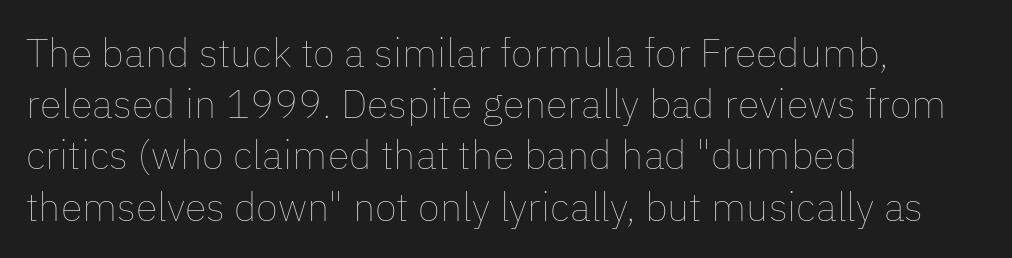
{"italic": "no", "bold": "no", "weight": "thin", "width": "normal", "stroke_contrast": "low", "x_height": "medium", "monospaced": "no", "underline": "no", "align": "left", "line_spacing": "normal", "line_spacing_ratio": 1.28, "letter_spacing": "normal", "letter_spacing_em": 0.0, "glyph_px": 40}
